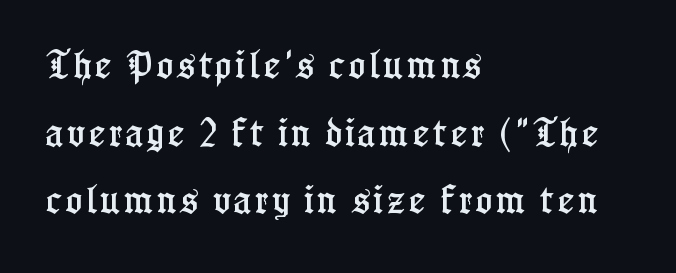
{"serif": "yes", "italic": "no", "width": "condensed", "stroke_contrast": "low", "x_height": "medium", "monospaced": "no", "underline": "no", "align": "left", "line_spacing": "loose", "line_spacing_ratio": 2.18, "glyph_px": 31}
